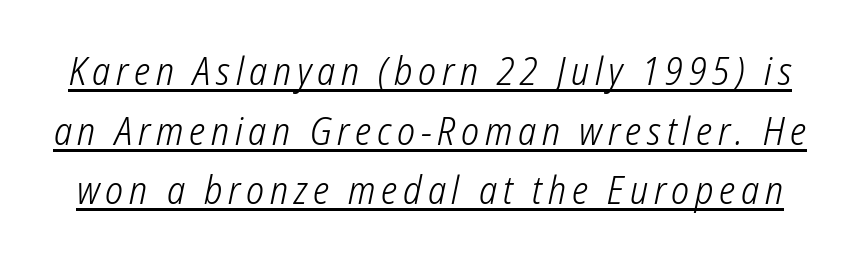
Q: Is the text bold? A: No.
Q: Is the typeface a serif or a sans-serif typeface? A: Sans-serif.
Q: Is the text underlined? A: Yes.
Q: Is the spacing between lines tight, normal or loose? A: Normal.
Q: Width (condensed, normal, or wide)? A: Condensed.
Q: Stroke contrast? A: Low.
Q: x-height? A: Medium.
Q: Monospaced? A: No.
